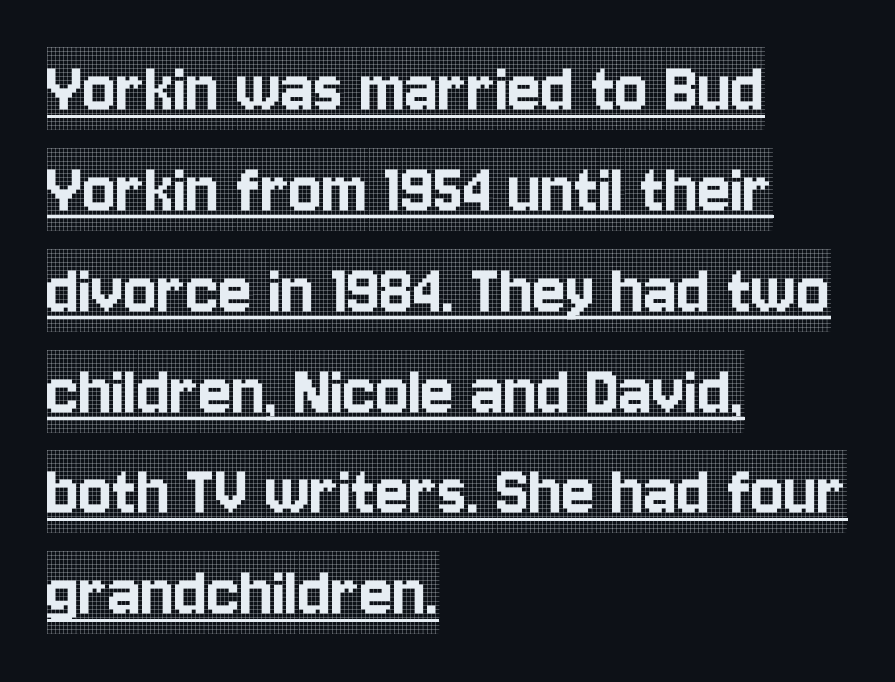
{"serif": "yes", "italic": "no", "width": "condensed", "x_height": "large", "monospaced": "no", "underline": "yes", "align": "left", "line_spacing": "normal", "line_spacing_ratio": 1.31, "letter_spacing": "normal", "letter_spacing_em": 0.0, "glyph_px": 77}
